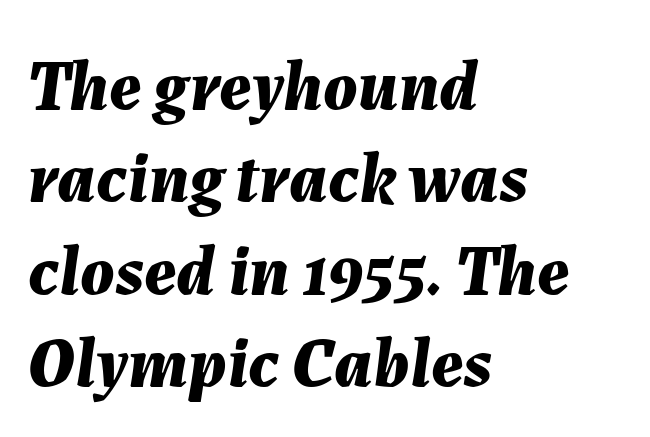
The image shows 71 px bold type, italic (leaning right); set left-aligned, normal line spacing (1.3x), normal letter spacing, not underlined; medium stroke contrast and a medium x-height.
